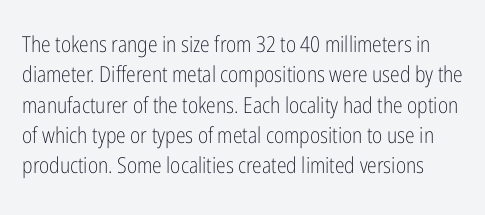
Unlike italic type, these characters show no tilt at all. The passage shown stacks its lines at a standard gap. Weight: not bold — regular or lighter. The gap between lines stays unmarked.
